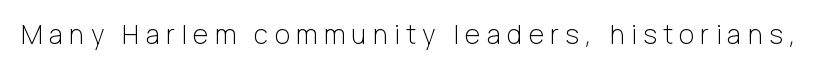
Q: Is the text bold? A: No.
Q: Is the text italic (slanted)? A: No, it is upright.
Q: Is the text underlined? A: No.
Q: Is the spacing between letters normal or unusually wide? A: Unusually wide.
